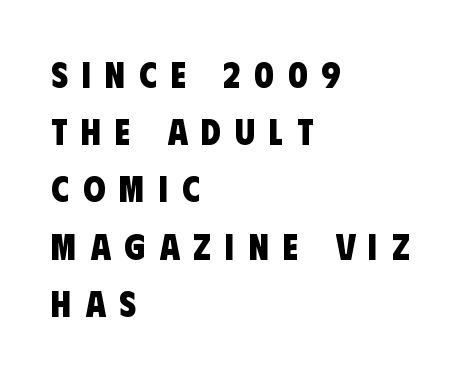
Q: Is the text bold? A: Yes.
Q: Is the typeface a serif or a sans-serif typeface? A: Sans-serif.
Q: Is the text underlined? A: No.
Q: How is the paragraph aligned? A: Left-aligned.
Q: Is the spacing between letters normal or unusually wide? A: Unusually wide.
Q: Is the spacing between lines tight, normal or loose? A: Normal.
Q: Width (condensed, normal, or wide)? A: Condensed.
Q: Stroke contrast? A: Low.
Q: x-height? A: Large.
Q: Monospaced? A: No.
